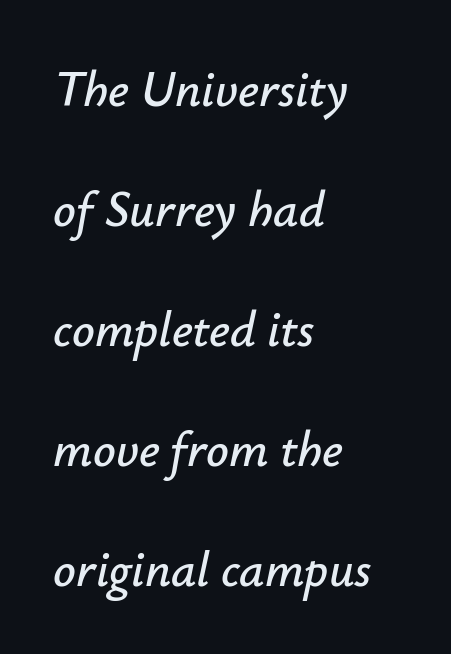
Leading: increased. Which margin do the lines hug? The left one — the right edge is uneven. Letters rest on an invisible, unmarked baseline. Spacing verdict: proportional, widths tailored to each character. Honestly, the letter spacing is just normal — you wouldn't notice it. Slant detected: the letters are inclined.
